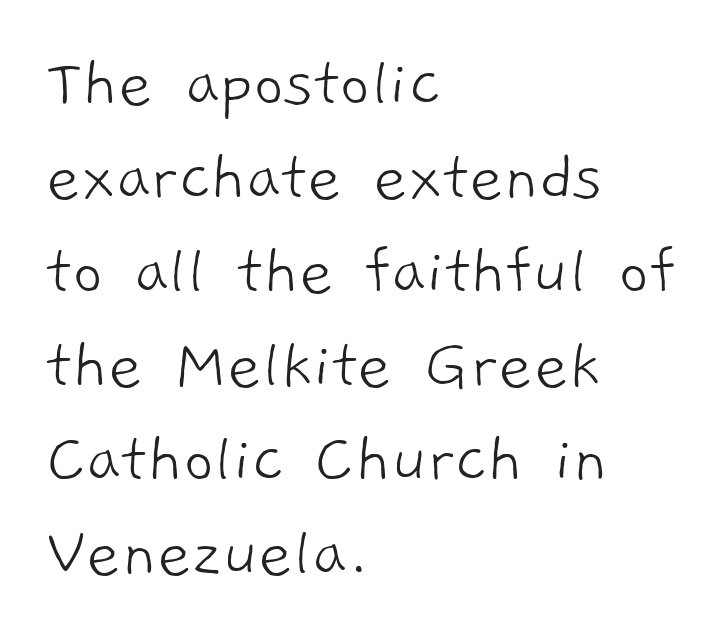
{"serif": "no", "bold": "no", "weight": "light", "width": "normal", "stroke_contrast": "low", "x_height": "medium", "monospaced": "no", "underline": "no", "align": "left", "line_spacing": "normal", "line_spacing_ratio": 1.27, "letter_spacing": "normal", "letter_spacing_em": 0.0, "glyph_px": 74}
